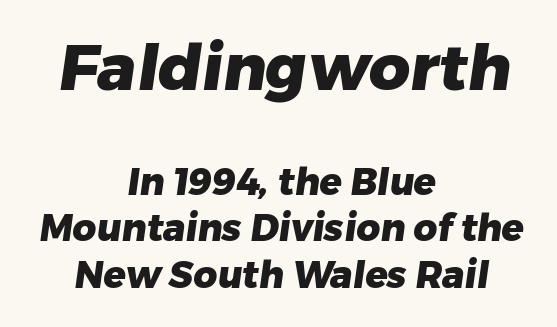
{"serif": "no", "bold": "yes", "weight": "heavy", "width": "normal", "stroke_contrast": "low", "x_height": "medium", "monospaced": "no", "underline": "no", "align": "center", "line_spacing": "normal", "line_spacing_ratio": 1.25, "letter_spacing": "normal", "letter_spacing_em": 0.0, "larger_block": "first", "size_ratio": 1.73, "glyph_px": 64}
